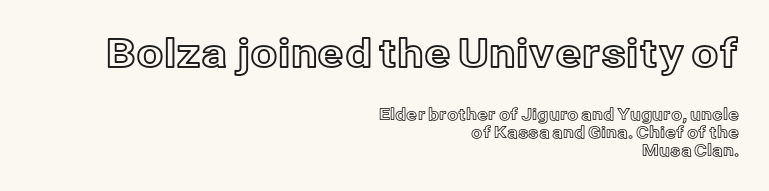
{"italic": "no", "width": "normal", "x_height": "medium", "monospaced": "no", "underline": "no", "align": "right", "line_spacing": "tight", "line_spacing_ratio": 1.13, "letter_spacing": "normal", "letter_spacing_em": 0.0, "larger_block": "first", "size_ratio": 2.44, "glyph_px": 39}
